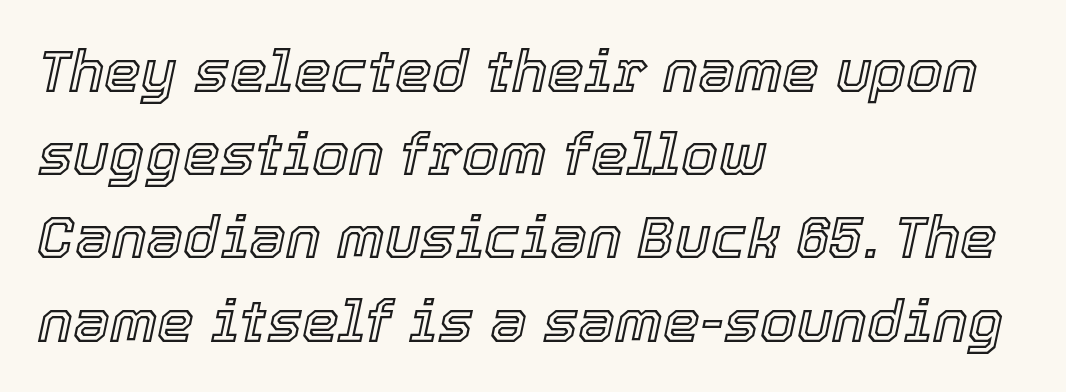
Q: Is the text italic (slanted)? A: Yes, it leans right by about 12 degrees.
Q: Is the text underlined? A: No.
Q: How is the paragraph aligned? A: Left-aligned.
Q: Is the spacing between letters normal or unusually wide? A: Normal.
Q: Is the spacing between lines tight, normal or loose? A: Normal.
Q: Width (condensed, normal, or wide)? A: Normal.
Q: x-height? A: Medium.
Q: Monospaced? A: No.
